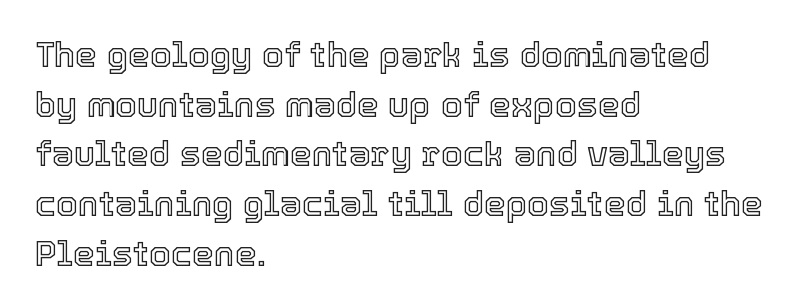
The image shows 35 px text type, upright; set left-aligned, normal line spacing (1.42x), normal letter spacing, not underlined; a medium x-height.
